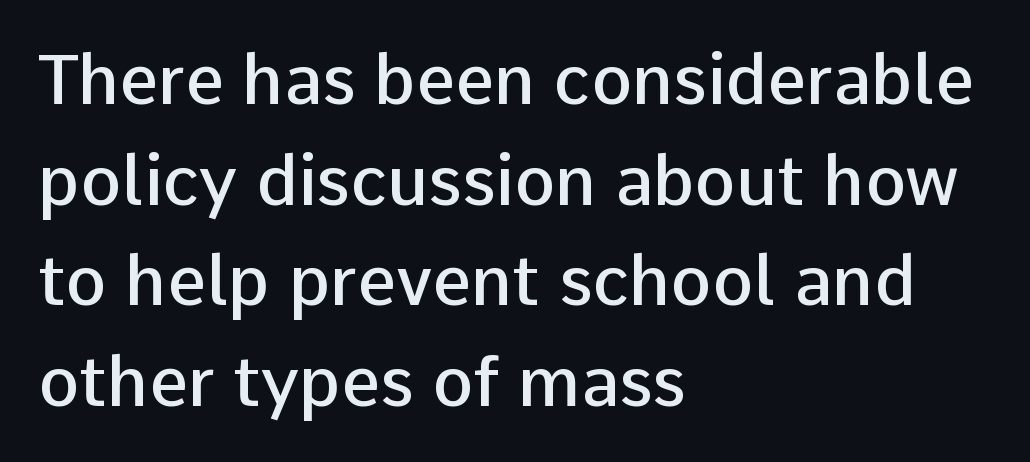
Characters remain perfectly vertical along every line. Stroke thickness is moderately raised; the sample reads as semibold. The letters carry no serifs — their stems end cleanly without finishing strokes. Clear beneath every line of the passage.
